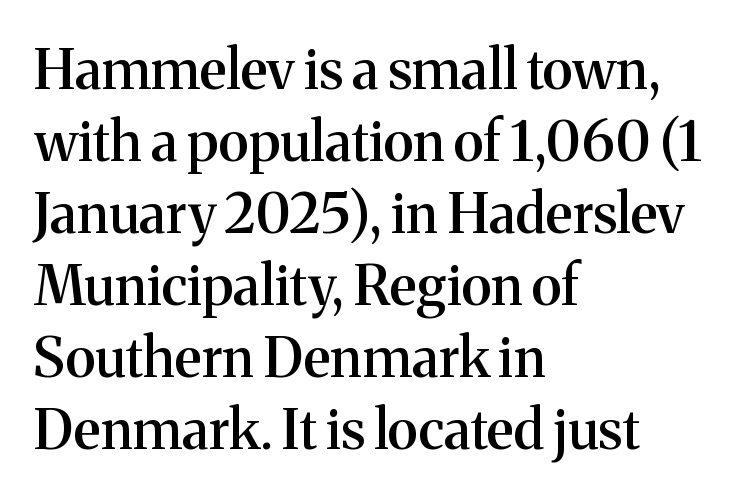
The image shows 55 px semibold serif type, upright; set left-aligned, normal line spacing (1.31x), normal letter spacing, not underlined; medium stroke contrast and a medium x-height.
